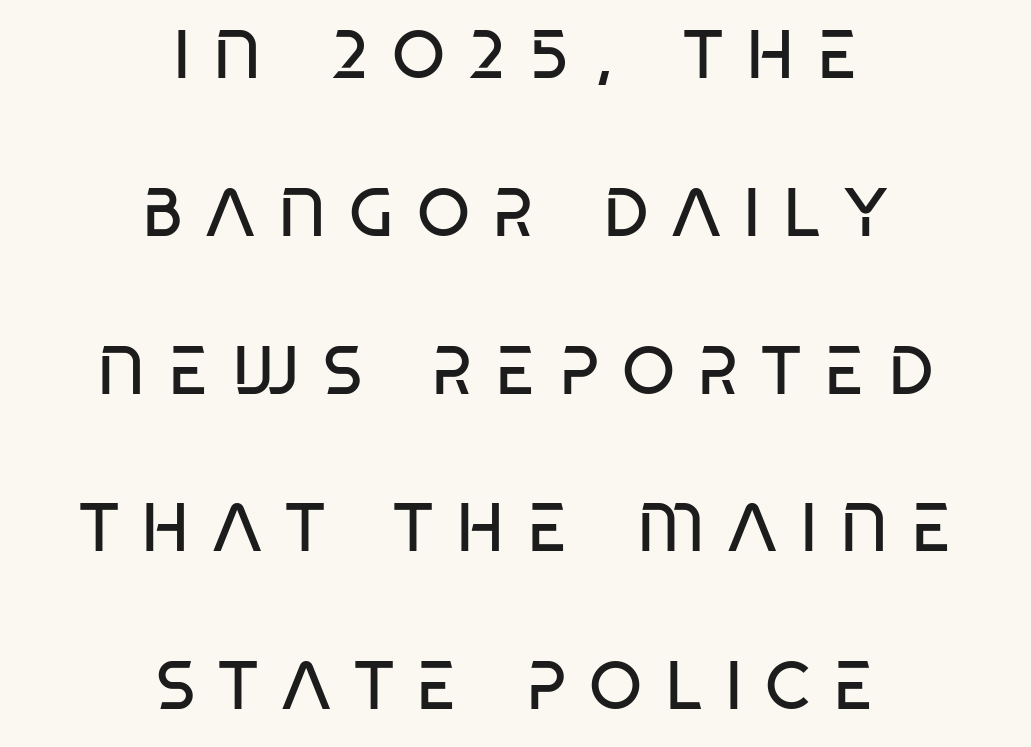
Loose tracking; the words dissolve into strings of separated letters. The face used here is proportionally spaced, like ordinary book or web type. What kind of face is this? One without serifs — a sans. Posture: vertical.
